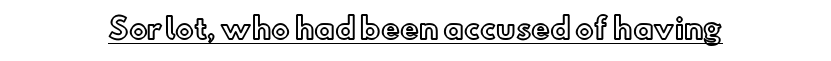
Style check: upright. What stands out about the letter spacing? Nothing — it is the standard amount. The rendering uses natural spacing where letterforms have individual widths. Like a heading marked for emphasis, these lines bear an underscore.
